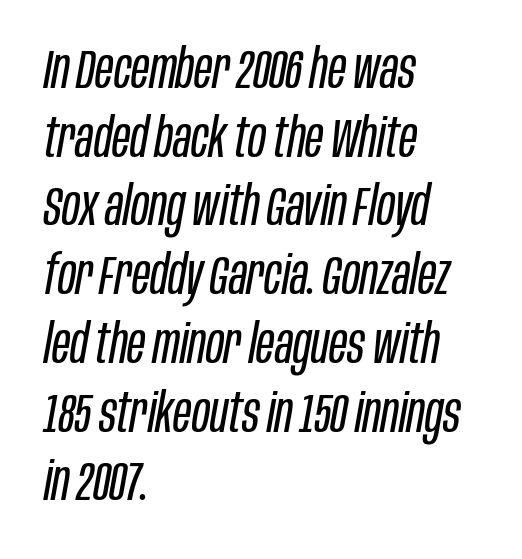
Q: Is the text bold? A: No.
Q: Is the text italic (slanted)? A: Yes, it leans right by about 10 degrees.
Q: Is the text underlined? A: No.
Q: How is the paragraph aligned? A: Left-aligned.
Q: Is the spacing between letters normal or unusually wide? A: Normal.
Q: Is the spacing between lines tight, normal or loose? A: Normal.
Q: Width (condensed, normal, or wide)? A: Condensed.
Q: Stroke contrast? A: Low.
Q: x-height? A: Large.
Q: Monospaced? A: No.
